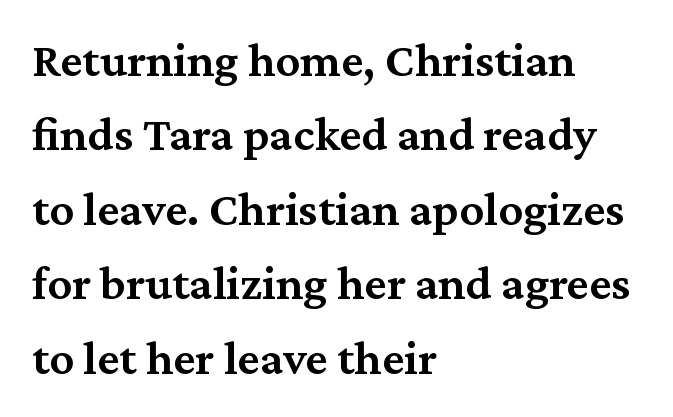
{"serif": "yes", "italic": "no", "bold": "semi", "weight": "semibold", "width": "normal", "stroke_contrast": "medium", "x_height": "medium", "monospaced": "no", "underline": "no", "align": "left", "line_spacing": "normal", "line_spacing_ratio": 1.52, "letter_spacing": "normal", "letter_spacing_em": 0.0, "glyph_px": 49}
